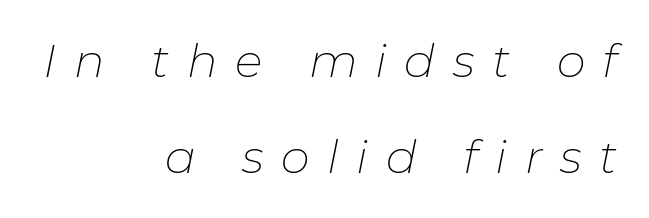
Casual observation: everything's shoved over to the right. Each letter keeps its own natural width here, so spacing adapts to shape. Loose tracking; the words dissolve into strings of separated letters. Each stroke keeps to a modest, everyday thickness or less. It's the slanting kind of type. The foot of each line stays bare and open.
